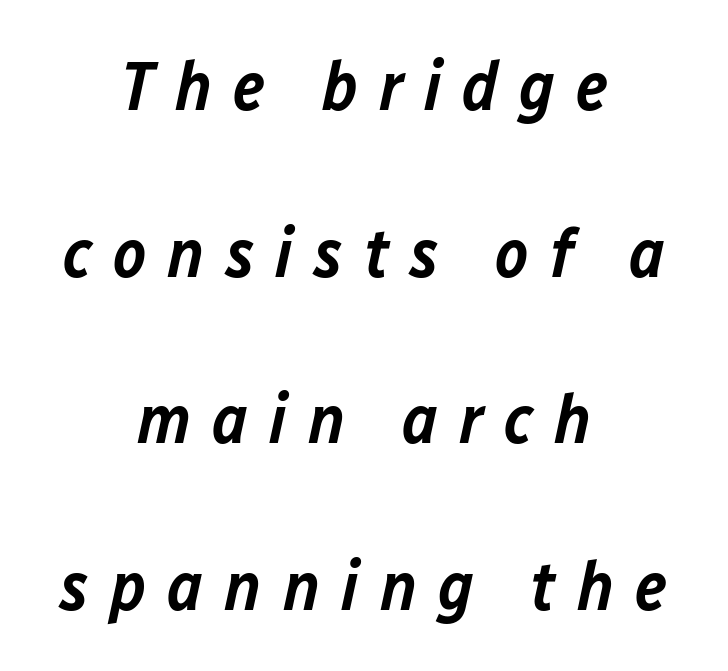
{"italic": "yes", "lean": "right", "slant_degrees": 12, "bold": "semi", "weight": "semibold", "width": "normal", "stroke_contrast": "low", "x_height": "medium", "monospaced": "no", "underline": "no", "align": "center", "line_spacing": "loose", "line_spacing_ratio": 2.38, "letter_spacing": "wide", "letter_spacing_em": 0.3, "glyph_px": 70}
